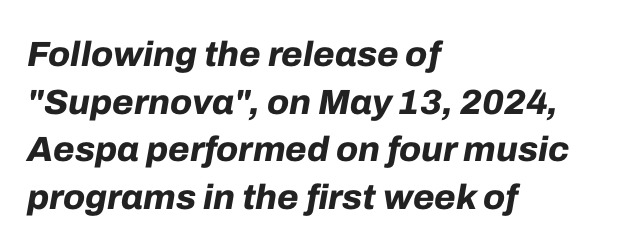
The image shows 35 px bold type, italic (leaning right); set left-aligned, normal line spacing (1.36x), normal letter spacing, not underlined; low stroke contrast and a medium x-height.
